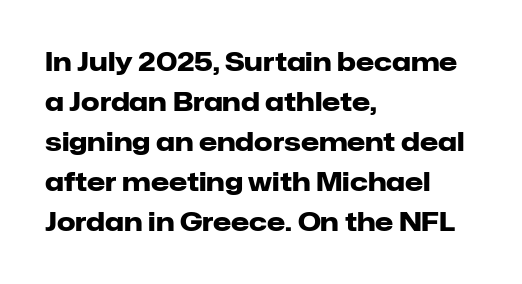
The letterforms sit shoulder to shoulder at normal distance. If you measured baseline to baseline, you'd find a middling distance. The specimen omits any rule beneath the text block's lines. These lines stack with their left ends in a neat column.
